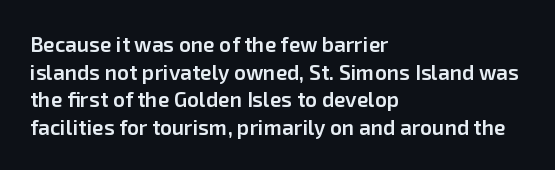
This sample uses plain, unmodified letter spacing. The foot of each line stays bare and open. The leading is moderate, giving the passage an even texture. A somewhat darkened texture: the type is semibold rather than bold.
